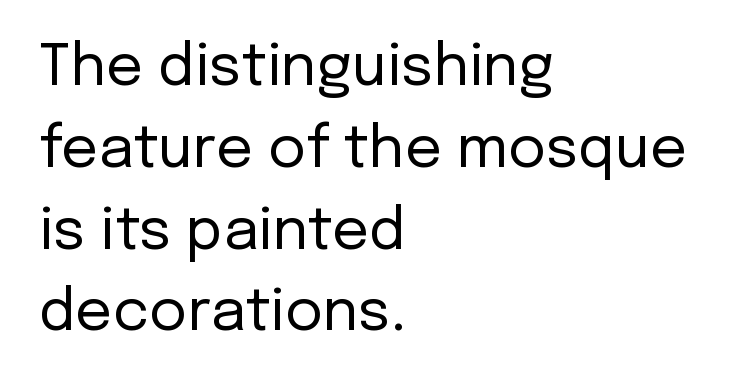
The image shows 58 px regular-weight sans-serif type, upright; set left-aligned, normal line spacing (1.41x), normal letter spacing, not underlined; low stroke contrast and a medium x-height.
